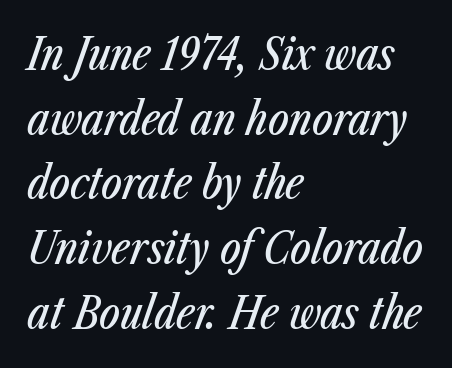
The image shows 44 px condensed type, italic (leaning right); set left-aligned, normal line spacing (1.47x), normal letter spacing, not underlined; low stroke contrast and a medium x-height.
